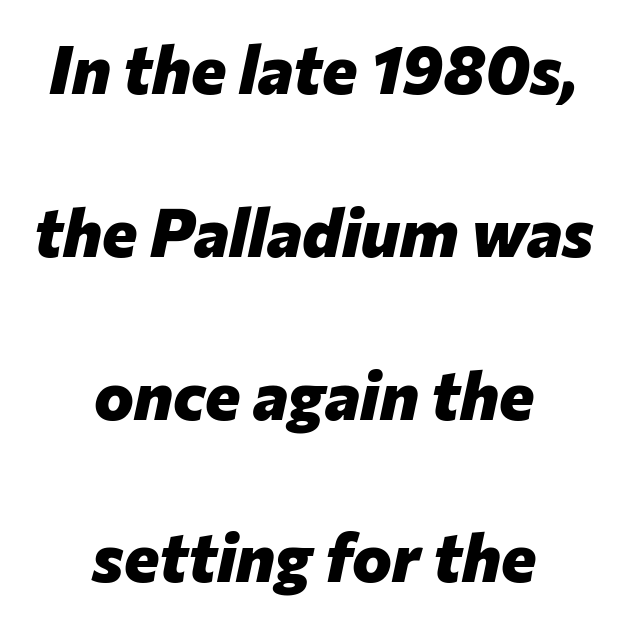
The image shows 67 px heavy type, italic (leaning right); set centered, loose line spacing (2.43x), normal letter spacing, not underlined; low stroke contrast and a medium x-height.
